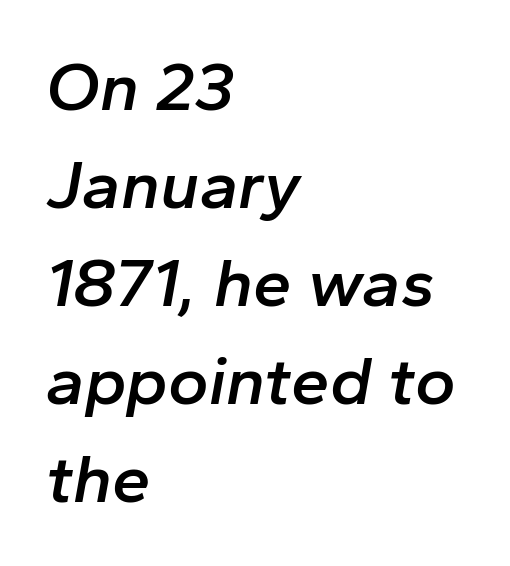
The image shows 69 px semibold type, italic (leaning right); set left-aligned, normal line spacing (1.42x), normal letter spacing, not underlined; low stroke contrast and a medium x-height.
